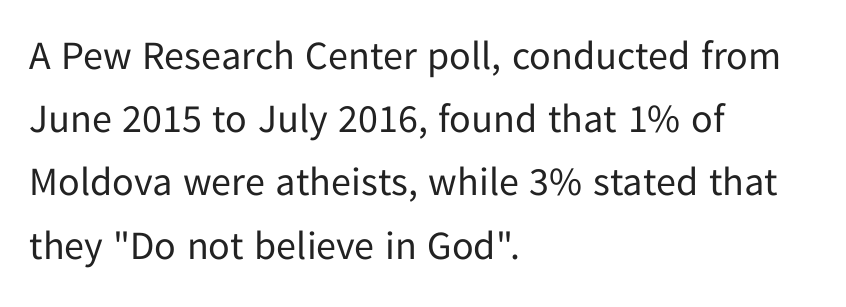
The letters advance in unequal steps, a hallmark of proportional type. Caption: multi-line text, flush left, ragged right. Posture: straight, roman, zero tilt. This block has exactly the height ordinary leading produces. Look at the bottom of the vertical strokes: they stop flat, with no serifs. A bare baseline throughout the passage.
